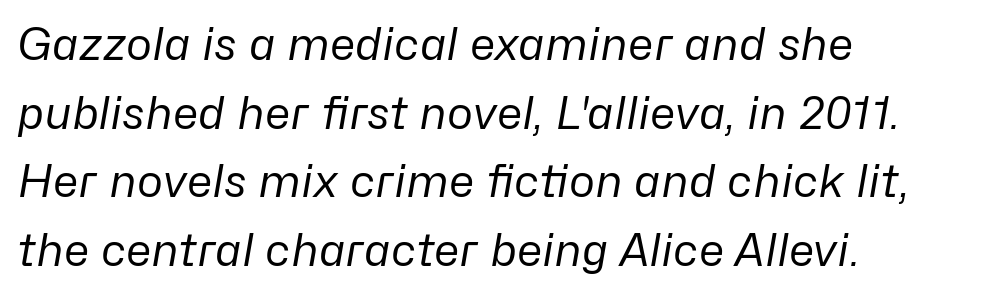
Where is the straight margin? On the left. The line texture is even and compact thanks to regular tracking. Compared with typical paragraphs, the rows here are spaced about the same. The face used here is proportionally spaced, like ordinary book or web type. Is the type heavy? It reads as light-to-regular instead. Descenders are the only things crossing below the line.
